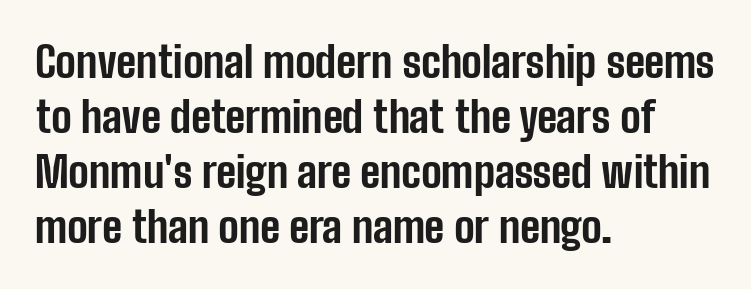
There is no visible air inserted between adjacent glyphs. Does the type have serifs? No, each stem ends abruptly. The baseline area is clear. Each letter keeps its own natural width here, so spacing adapts to shape. Quick note: not italic, upright.
